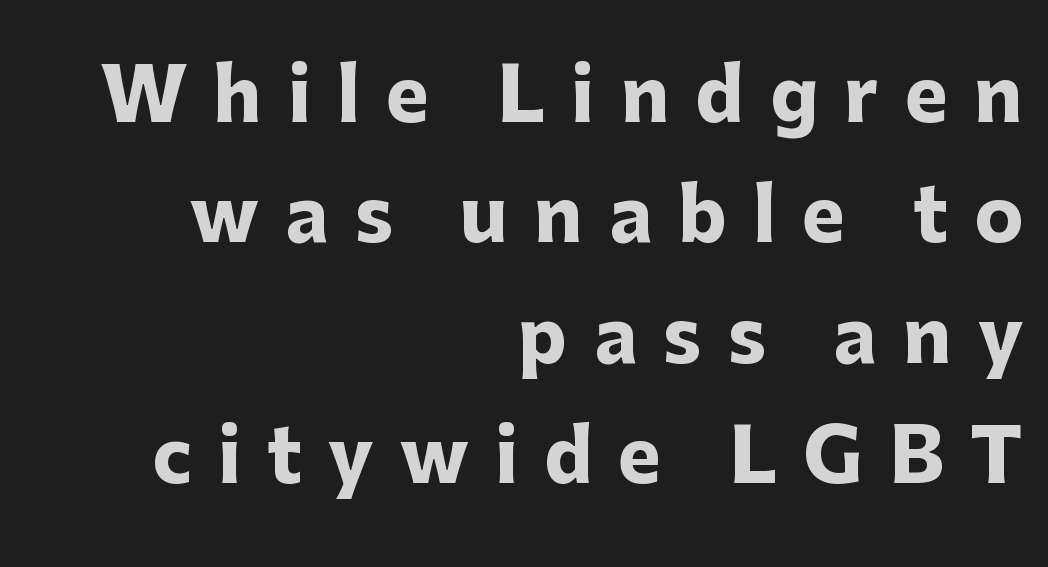
{"serif": "no", "italic": "no", "bold": "yes", "weight": "heavy", "width": "normal", "stroke_contrast": "low", "x_height": "medium", "monospaced": "no", "underline": "no", "align": "right", "line_spacing": "normal", "line_spacing_ratio": 1.65, "letter_spacing": "wide", "letter_spacing_em": 0.36, "glyph_px": 73}
